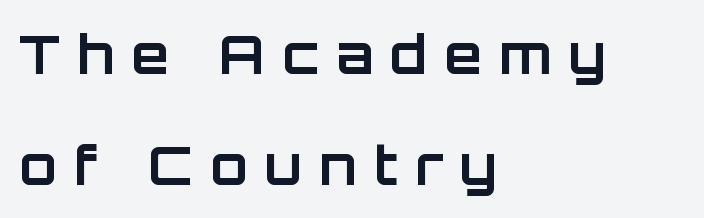
Q: Is the text bold? A: Yes.
Q: Is the text italic (slanted)? A: No, it is upright.
Q: Is the typeface a serif or a sans-serif typeface? A: Sans-serif.
Q: Is the text underlined? A: No.
Q: How is the paragraph aligned? A: Left-aligned.
Q: Is the spacing between letters normal or unusually wide? A: Unusually wide.
Q: Is the spacing between lines tight, normal or loose? A: Loose.
Q: Width (condensed, normal, or wide)? A: Normal.
Q: Stroke contrast? A: Low.
Q: x-height? A: Large.
Q: Monospaced? A: No.
